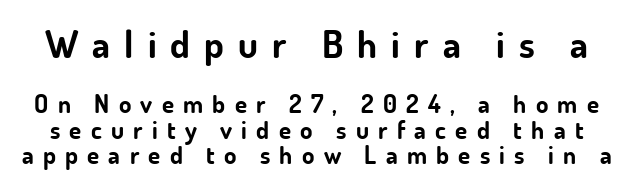
Q: Is the text bold? A: Yes.
Q: Is the text italic (slanted)? A: No, it is upright.
Q: Is the typeface a serif or a sans-serif typeface? A: Sans-serif.
Q: Is the text underlined? A: No.
Q: Is the spacing between letters normal or unusually wide? A: Unusually wide.
Q: Is the spacing between lines tight, normal or loose? A: Tight.
Q: Which block of text is set in a larger size, the first (top) or the second (bottom)? A: The first (top) one.
Q: Width (condensed, normal, or wide)? A: Normal.
Q: Stroke contrast? A: Low.
Q: x-height? A: Small.
Q: Monospaced? A: No.
